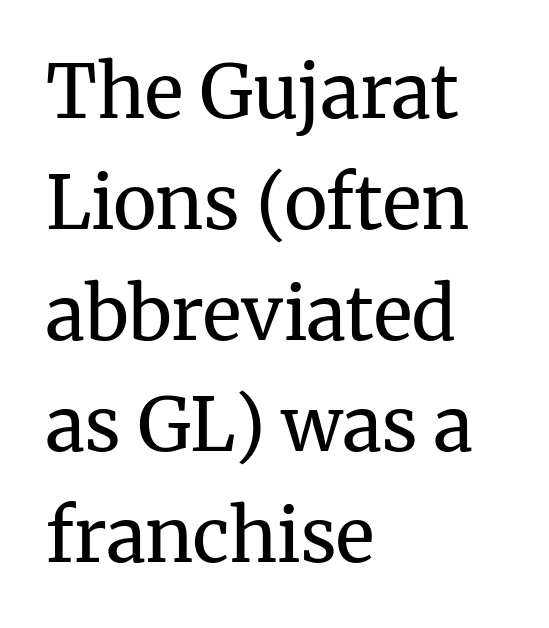
{"serif": "yes", "italic": "no", "bold": "no", "weight": "regular", "width": "normal", "stroke_contrast": "medium", "x_height": "medium", "monospaced": "no", "underline": "no", "align": "left", "line_spacing": "normal", "line_spacing_ratio": 1.52, "letter_spacing": "normal", "letter_spacing_em": 0.0, "glyph_px": 73}
